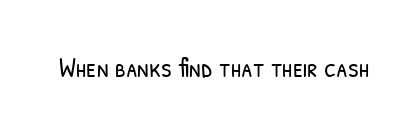
The line texture is even and compact thanks to regular tracking. Glance below the letters and you will spot only blank space. Heft: none added — not bold.
